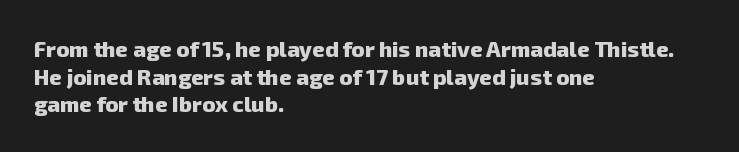
Q: Is the text bold? A: Yes.
Q: Is the text underlined? A: No.
Q: How is the paragraph aligned? A: Left-aligned.
Q: Is the spacing between letters normal or unusually wide? A: Normal.
Q: Is the spacing between lines tight, normal or loose? A: Normal.
